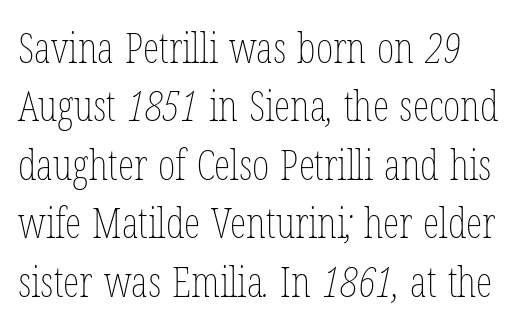
The zone under the glyphs is completely vacant. The cut favours lightness, reaching ordinary text weight at its darkest. Honestly, the row spacing looks completely unremarkable. You could call the tracking neutral — neither tight nor loose. A typesetter would call this proportional, since set widths differ per character.
